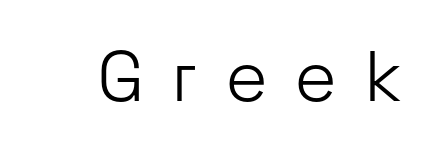
Anything drawn beneath the words? Only blank space. Note: no serifs on the glyphs. The letters are spread apart with noticeably loose tracking. Caption: face not bold, strokes unweighted. Upright lettering throughout.
